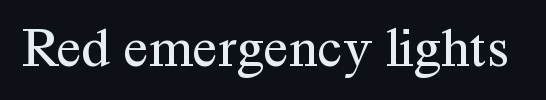
Q: Is the text bold? A: No.
Q: Is the text italic (slanted)? A: No, it is upright.
Q: Is the typeface a serif or a sans-serif typeface? A: Serif.
Q: Is the text underlined? A: No.
Q: Is the spacing between letters normal or unusually wide? A: Normal.
Q: Width (condensed, normal, or wide)? A: Normal.
Q: Stroke contrast? A: Medium.
Q: x-height? A: Medium.
Q: Monospaced? A: No.
